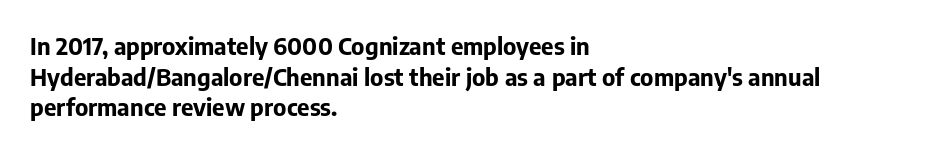
Q: Is the text bold? A: Yes.
Q: Is the text italic (slanted)? A: No, it is upright.
Q: Is the text underlined? A: No.
Q: How is the paragraph aligned? A: Left-aligned.
Q: Is the spacing between letters normal or unusually wide? A: Normal.
Q: Is the spacing between lines tight, normal or loose? A: Normal.
